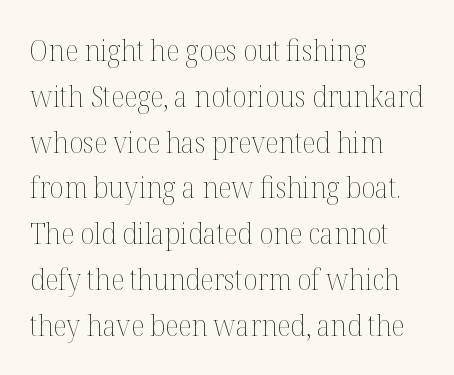
{"italic": "no", "bold": "no", "weight": "thin", "width": "normal", "stroke_contrast": "medium", "x_height": "medium", "monospaced": "no", "underline": "no", "align": "left", "line_spacing": "normal", "line_spacing_ratio": 1.58, "letter_spacing": "normal", "letter_spacing_em": 0.0, "glyph_px": 29}
